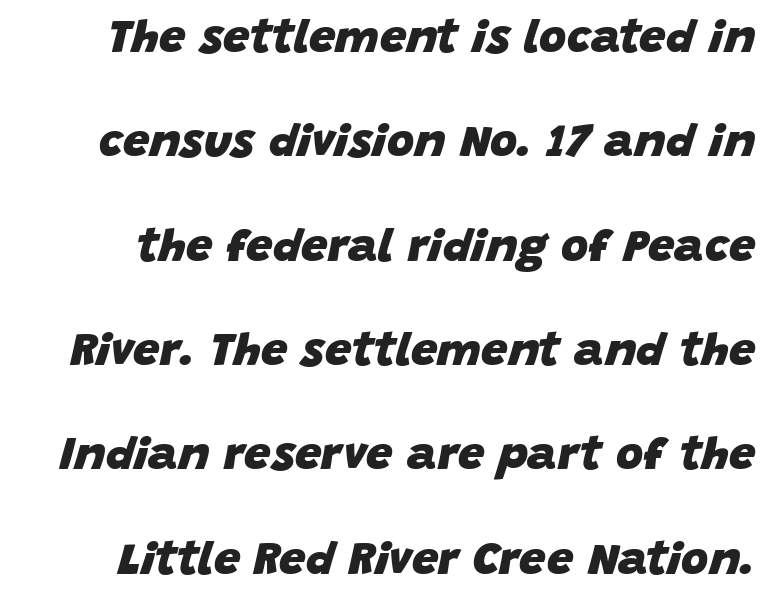
The image shows 47 px heavy type, italic (leaning right); set loose line spacing (2.22x), normal letter spacing, not underlined; low stroke contrast and a large x-height.
